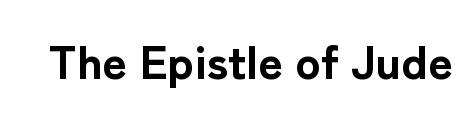
Q: Is the text bold? A: Yes.
Q: Is the text italic (slanted)? A: No, it is upright.
Q: Is the typeface a serif or a sans-serif typeface? A: Sans-serif.
Q: Is the text underlined? A: No.
Q: Is the spacing between letters normal or unusually wide? A: Normal.
Q: Width (condensed, normal, or wide)? A: Normal.
Q: Stroke contrast? A: Low.
Q: x-height? A: Medium.
Q: Monospaced? A: No.
